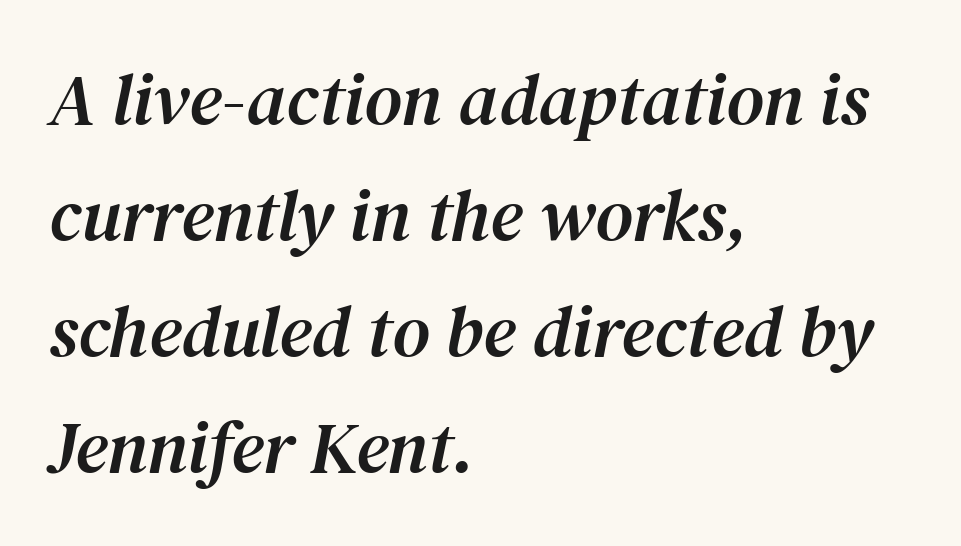
Q: Is the text italic (slanted)? A: Yes, it leans right by about 12 degrees.
Q: Is the typeface a serif or a sans-serif typeface? A: Serif.
Q: Is the text underlined? A: No.
Q: How is the paragraph aligned? A: Left-aligned.
Q: Is the spacing between letters normal or unusually wide? A: Normal.
Q: Is the spacing between lines tight, normal or loose? A: Normal.
Q: Width (condensed, normal, or wide)? A: Normal.
Q: Stroke contrast? A: Medium.
Q: x-height? A: Medium.
Q: Monospaced? A: No.
